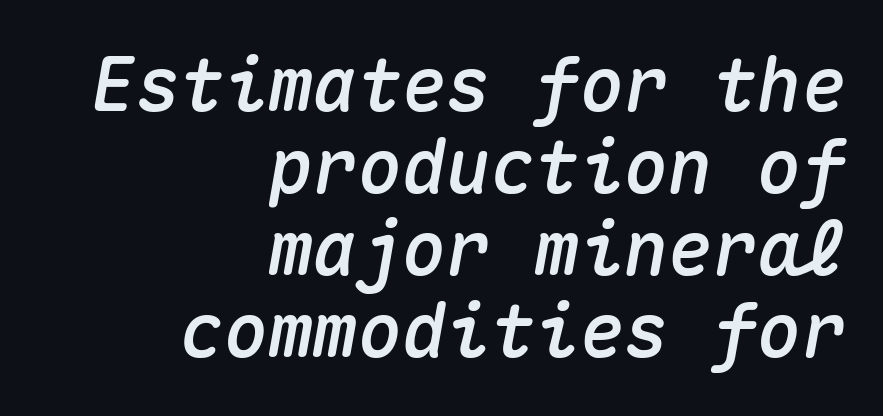
Q: Is the text italic (slanted)? A: Yes, it leans right by about 10 degrees.
Q: Is the text underlined? A: No.
Q: How is the paragraph aligned? A: Right-aligned.
Q: Is the spacing between letters normal or unusually wide? A: Normal.
Q: Is the spacing between lines tight, normal or loose? A: Tight.
Q: Width (condensed, normal, or wide)? A: Normal.
Q: Stroke contrast? A: Medium.
Q: x-height? A: Medium.
Q: Monospaced? A: Yes.
